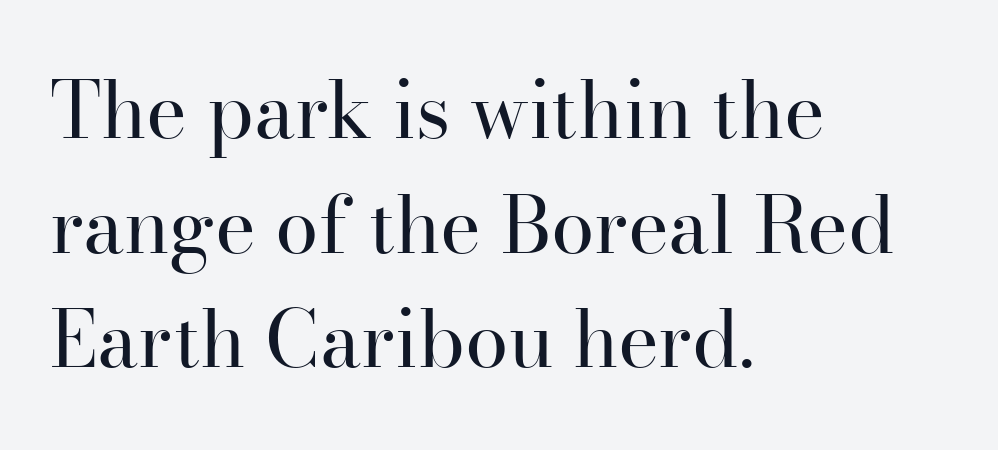
The text block is weighted toward the left margin, trailing off unevenly rightward. Unbolded letterforms with no extra heft. A typesetter would call this proportional, since set widths differ per character. Standard letterfit; no display-style spreading of the glyphs.
